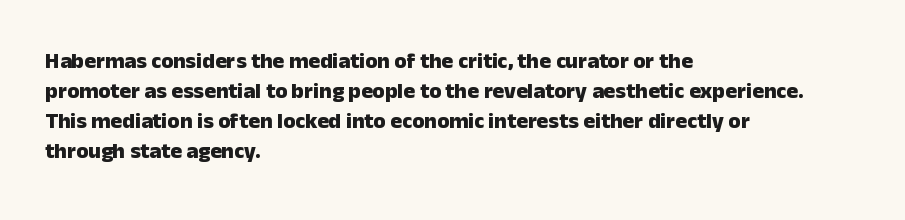
Q: Is the text bold? A: Yes.
Q: Is the text italic (slanted)? A: No, it is upright.
Q: Is the text underlined? A: No.
Q: How is the paragraph aligned? A: Left-aligned.
Q: Is the spacing between letters normal or unusually wide? A: Normal.
Q: Is the spacing between lines tight, normal or loose? A: Normal.
